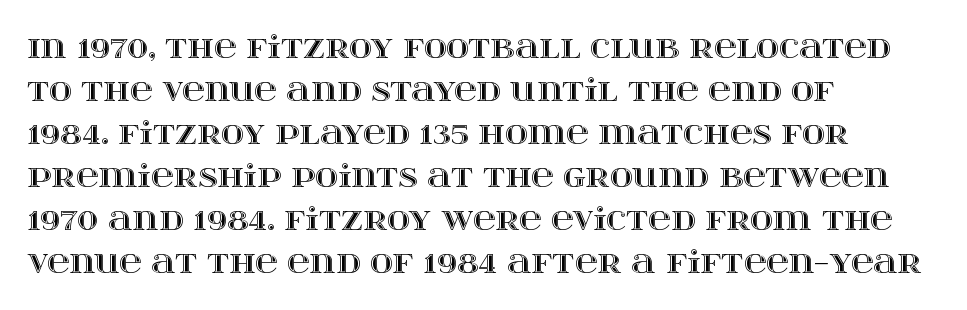
The image shows 31 px wide type, upright; set left-aligned, normal line spacing (1.39x), normal letter spacing, not underlined; a large x-height.
